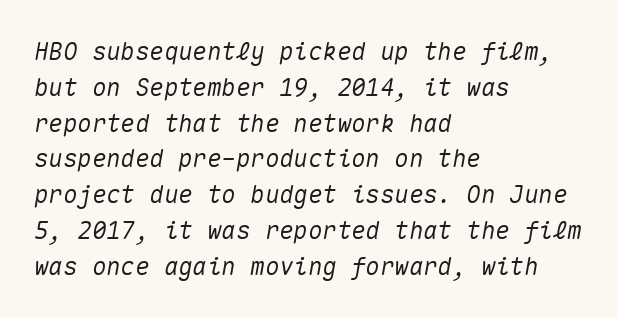
Bare-footed words on every line. The setting favours the left margin, as ordinary paragraphs usually do. This sample uses an oblique cut, with every glyph tilted off the vertical. There is no visible air inserted between adjacent glyphs. Regarding leading, the lines here are spaced in the standard way.
